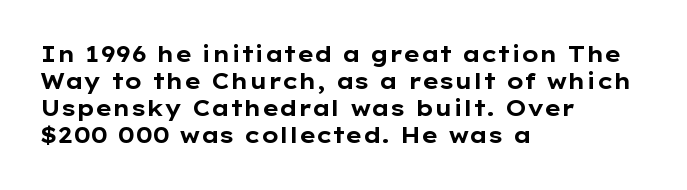
The image shows 22 px bold type, upright; set left-aligned, line spacing 1.23x, normal letter spacing, not underlined.
